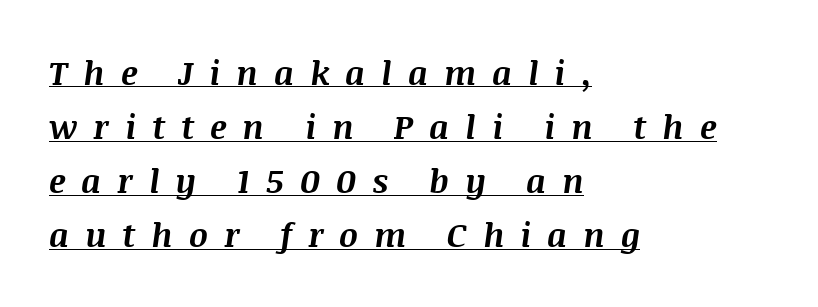
Q: Is the text bold? A: Yes.
Q: Is the text italic (slanted)? A: Yes, it leans right by about 8 degrees.
Q: Is the text underlined? A: Yes.
Q: How is the paragraph aligned? A: Left-aligned.
Q: Is the spacing between letters normal or unusually wide? A: Unusually wide.
Q: Is the spacing between lines tight, normal or loose? A: Normal.
Q: Width (condensed, normal, or wide)? A: Normal.
Q: Stroke contrast? A: Medium.
Q: x-height? A: Large.
Q: Monospaced? A: No.
